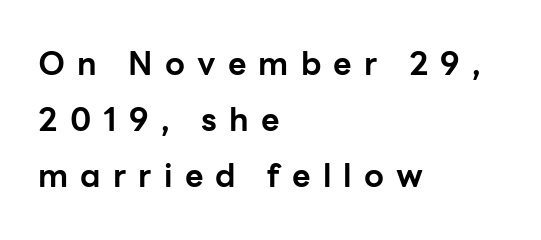
Q: Is the text bold? A: Yes.
Q: Is the text italic (slanted)? A: No, it is upright.
Q: Is the typeface a serif or a sans-serif typeface? A: Sans-serif.
Q: Is the text underlined? A: No.
Q: How is the paragraph aligned? A: Left-aligned.
Q: Is the spacing between letters normal or unusually wide? A: Unusually wide.
Q: Width (condensed, normal, or wide)? A: Normal.
Q: Stroke contrast? A: Low.
Q: x-height? A: Medium.
Q: Monospaced? A: No.
